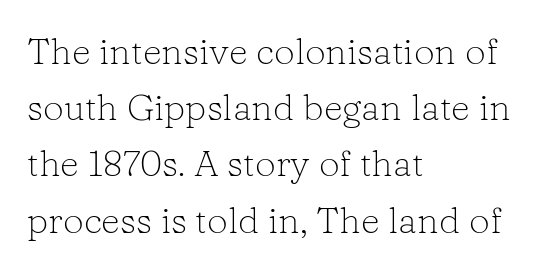
The image shows 37 px light serif type, upright; set left-aligned, normal line spacing (1.52x), normal letter spacing, not underlined; low stroke contrast and a medium x-height.
